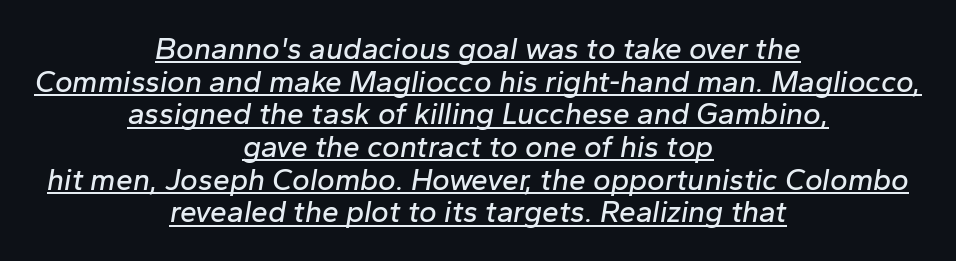
The setting favours the middle, as headings and verse often do. Emphasis-style slanted type is in use. What decoration does the sample have? An underline. The space between consecutive lines is stingy. These lines are rendered in a variable-pitch font.
